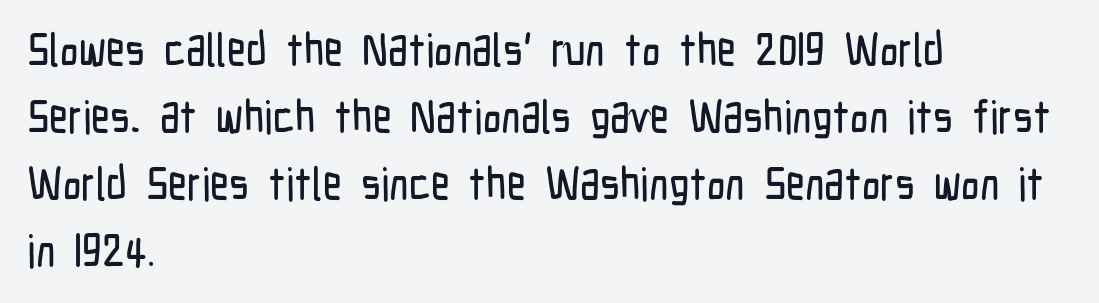
Q: Is the text italic (slanted)? A: No, it is upright.
Q: Is the typeface a serif or a sans-serif typeface? A: Sans-serif.
Q: Is the text underlined? A: No.
Q: How is the paragraph aligned? A: Left-aligned.
Q: Is the spacing between letters normal or unusually wide? A: Normal.
Q: Is the spacing between lines tight, normal or loose? A: Normal.
Q: Width (condensed, normal, or wide)? A: Condensed.
Q: Stroke contrast? A: Low.
Q: x-height? A: Medium.
Q: Monospaced? A: No.
